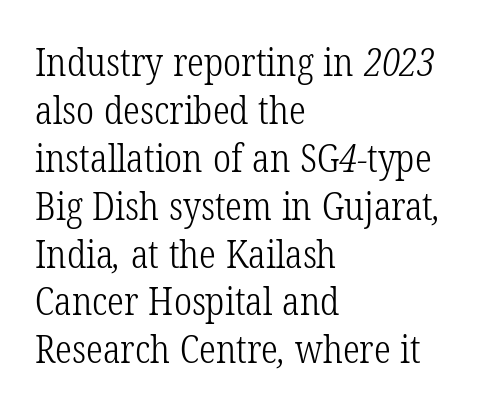
Yep, those are serifs on the letters. Do the characters align in a grid? No, the font is proportional. The vertical gap from one line to the next is medium. There is no visible air inserted between adjacent glyphs. These lines are set flush left with a ragged right edge. Descenders are the only things crossing below the line.
